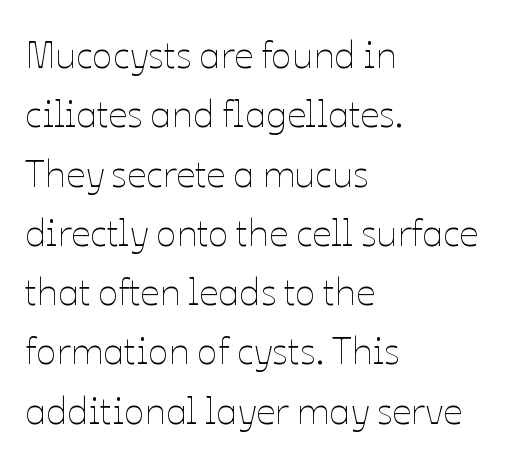
This is roman type, the default non-slanted kind. The passage shown is typed in a proportional face where columns would drift. The designer left line spacing at the default. The lines in this sample share a left origin and differ only in where they stop.
